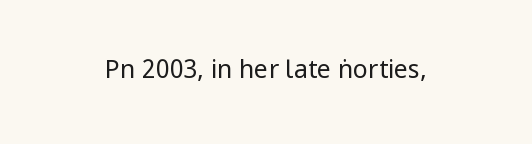
The image shows 25 px text type, upright; set normal letter spacing, not underlined.
